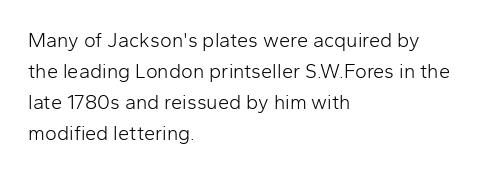
The image shows 20 px text type, upright; set left-aligned, normal line spacing (1.55x), normal letter spacing, not underlined.
